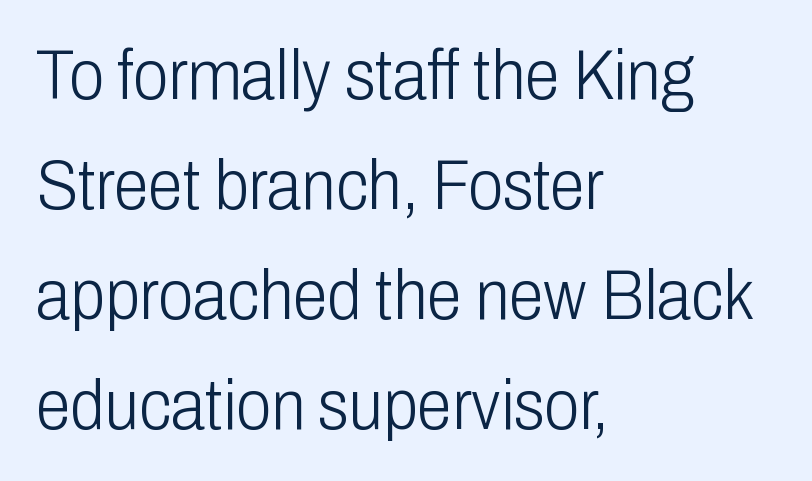
{"serif": "no", "italic": "no", "bold": "no", "weight": "light", "width": "condensed", "stroke_contrast": "low", "x_height": "medium", "monospaced": "no", "underline": "no", "align": "left", "line_spacing": "normal", "line_spacing_ratio": 1.55, "letter_spacing": "normal", "letter_spacing_em": 0.0, "glyph_px": 71}
